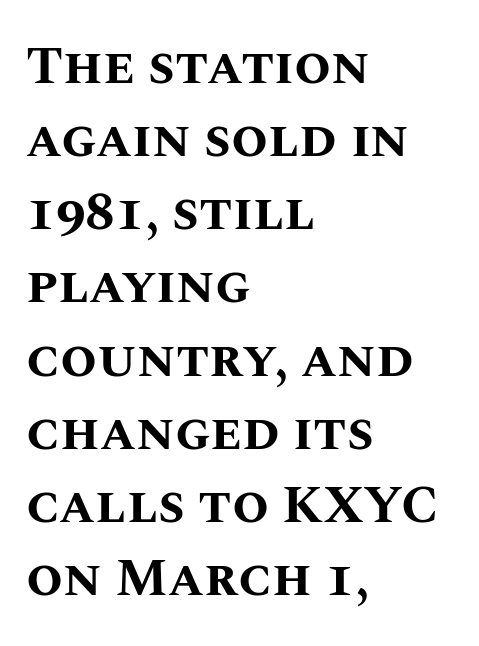
The image shows 53 px bold type, upright; set left-aligned, normal line spacing (1.38x), normal letter spacing, not underlined; medium stroke contrast and a large x-height.
